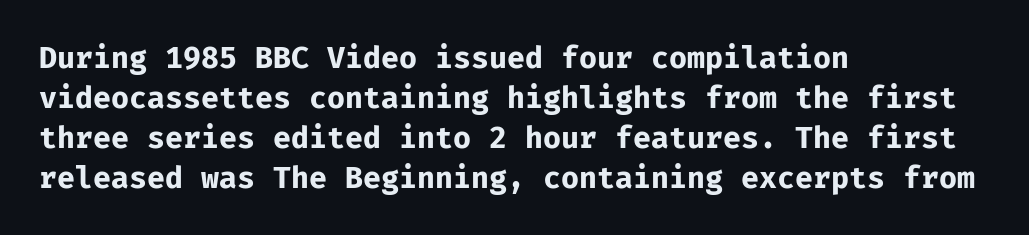
The image shows 30 px bold sans-serif type, upright, monospaced; set left-aligned, normal line spacing (1.33x), normal letter spacing, not underlined; low stroke contrast and a medium x-height.
